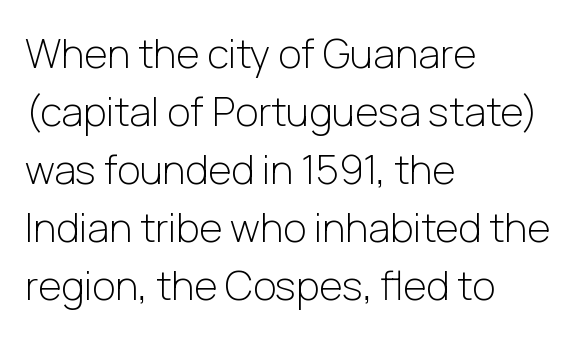
The image shows 40 px light sans-serif type, upright; set left-aligned, normal line spacing (1.45x), normal letter spacing, not underlined; low stroke contrast and a medium x-height.
